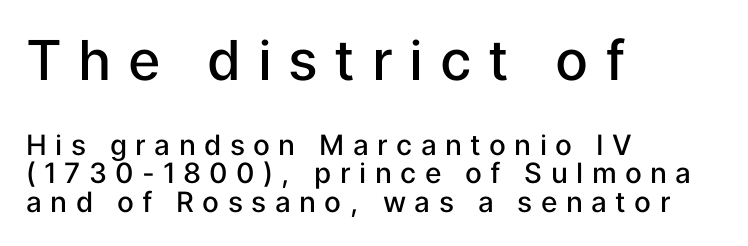
{"serif": "no", "italic": "no", "bold": "semi", "weight": "semibold", "width": "normal", "stroke_contrast": "low", "x_height": "medium", "monospaced": "no", "underline": "no", "align": "left", "line_spacing": "tight", "line_spacing_ratio": 1.03, "letter_spacing": "wide", "letter_spacing_em": 0.3, "larger_block": "first", "size_ratio": 1.96, "glyph_px": 55}
